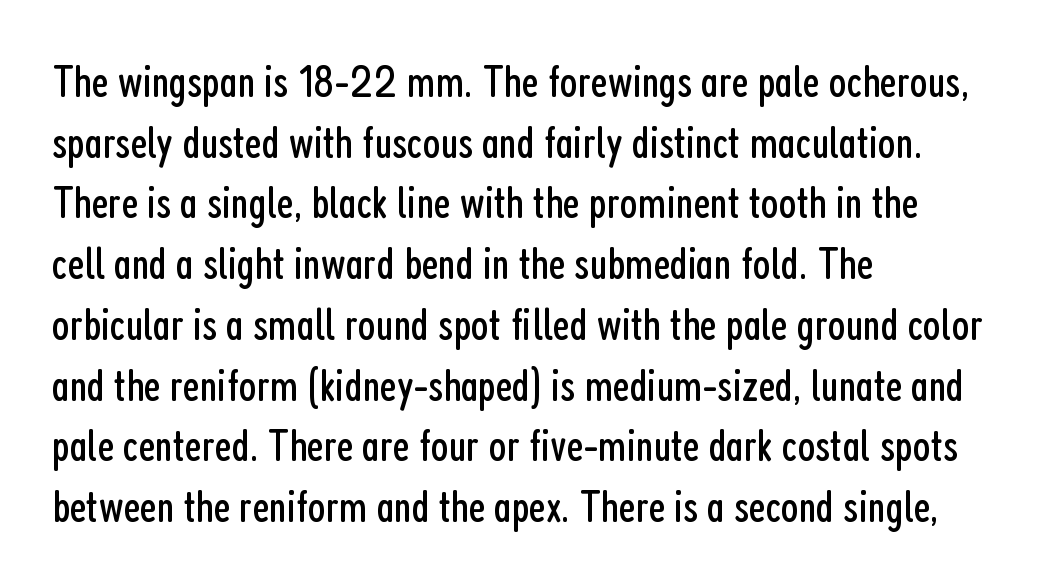
The image shows 46 px regular-weight, condensed sans-serif type, upright; set left-aligned, normal line spacing (1.32x), normal letter spacing, not underlined; low stroke contrast and a medium x-height.
